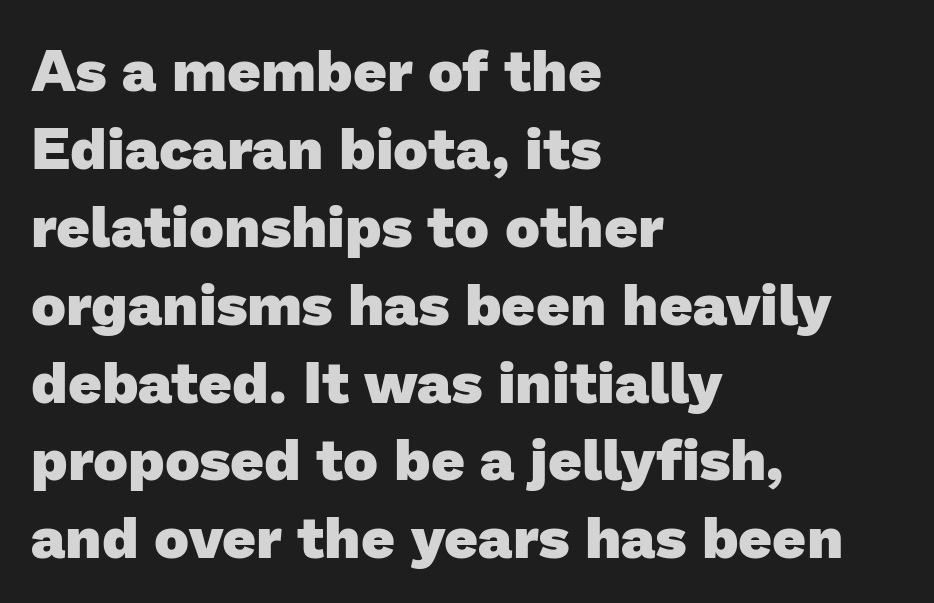
The line texture is even and compact thanks to regular tracking. Quick note: underline off. One-word summary of the alignment: left. A normal amount of white space separates one row of letters from the next. Stroke thickness is high; the sample reads as a true bold. Examine the stroke ends and you'll find no serifs.
